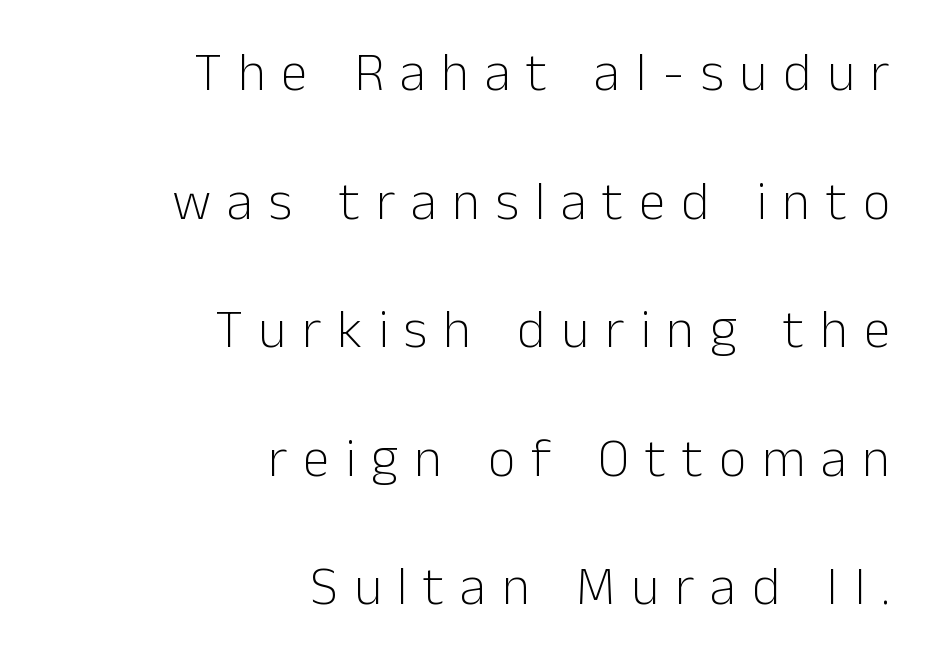
The image shows 54 px light sans-serif type, upright; set right-aligned, loose line spacing (2.38x), unusually wide letter spacing (+0.29 em), not underlined; low stroke contrast and a medium x-height.
